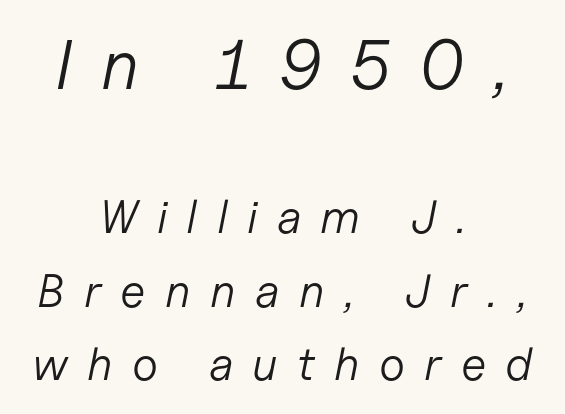
The whitespace from short lines is split evenly between both sides. The rendering applies a slant to the glyphs. Normally led — the rows are evenly, conventionally spaced. Glyph-to-glyph distance is far greater than everyday printed text. Is this a fixed-width face? No — the glyphs have proportional, varying widths.
